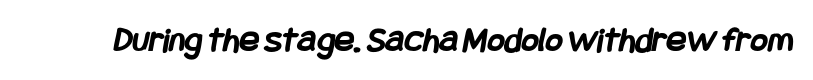
{"serif": "no", "bold": "yes", "weight": "semibold", "width": "condensed", "stroke_contrast": "low", "x_height": "large", "underline": "no", "letter_spacing": "normal", "letter_spacing_em": 0.0, "glyph_px": 37}
